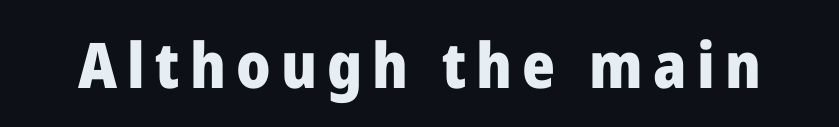
Check under the words: just untouched page. The letters advance in unequal steps, a hallmark of proportional type. Regarding serifs, this sample does without them. Look at the stroke-to-counter ratio: heavy, a bold. Tall strokes in this sample are plumb rather than angled.
